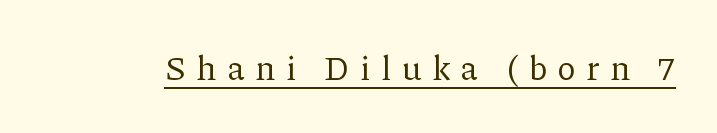
Type style note: has serifs. Vertical stems look standard width or narrower in stroke. Glance below the letters and you will spot a drawn line. Is the letter spacing exaggerated? Yes — the characters are pushed far apart. Do the letters lean? They stand straight. Proportional: the letters do not fall into vertical columns.
